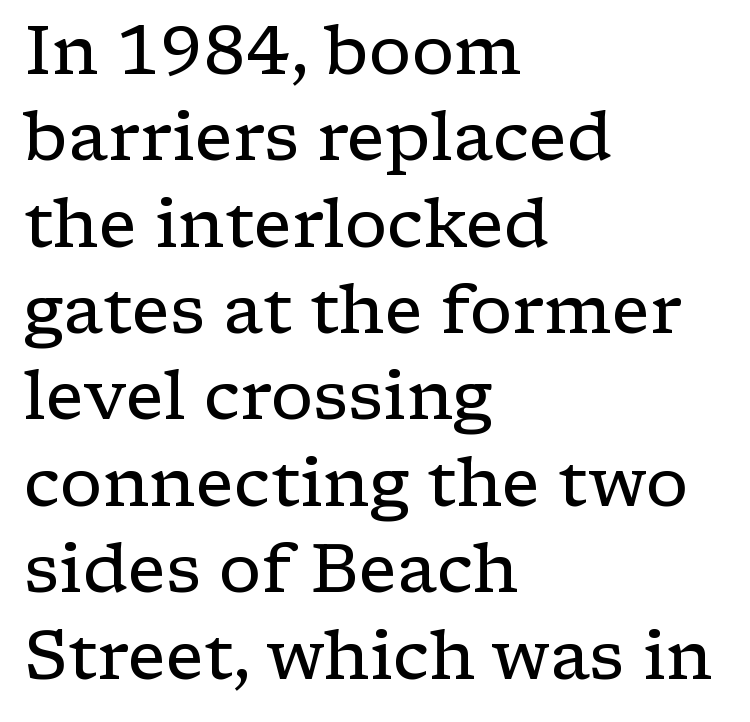
You can tell it's not italic because the verticals are truly vertical. Visually the block forms a straight wall on the left and a jagged coastline on the right. A typesetter would call this proportional, since set widths differ per character. Summary of vertical rhythm: regular, with standard interline spacing. Does extra space separate the letters? No, they use regular spacing.
